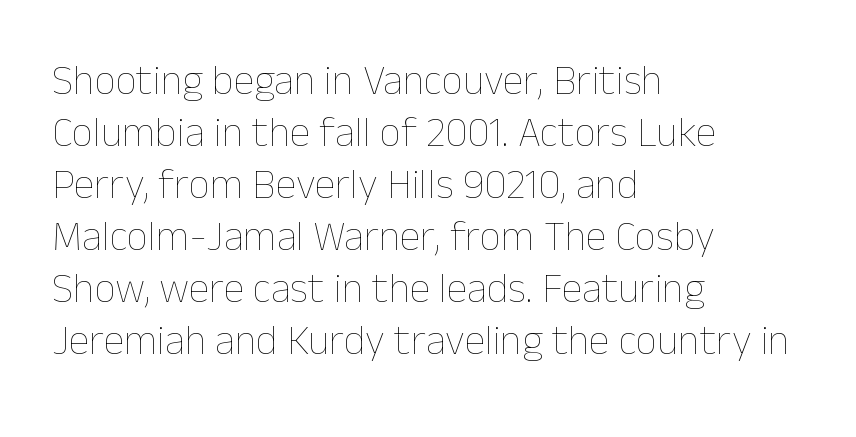
The image shows 42 px thin type, upright; set left-aligned, line spacing 1.24x, normal letter spacing, not underlined; low stroke contrast and a medium x-height.
